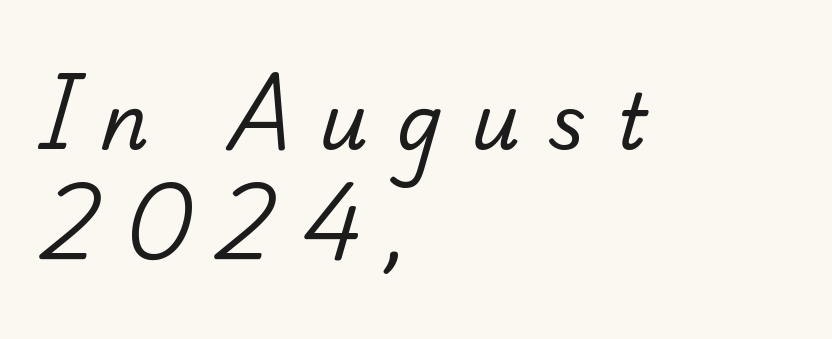
This reads as an unemphasized weight, regular at the heaviest. Note the varied advance widths — an 'i' is clearly narrower than an 'm'. Compared with a centered layout, this one pins lines to the left instead. Words float on clear page, feet unadorned. Line spacing here is normal. Small tapered or slab feet sit at the stroke ends, so this counts as serif.
